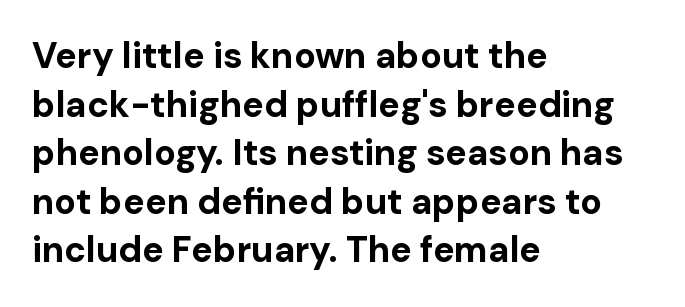
The rendering uses a bold face; every stroke is thick and dark. The passage shown is typed in a proportional face where columns would drift. The axis of the letterforms is exactly vertical. If you measured baseline to baseline, you'd find a middling distance. Reading down the block, your eye returns to a fixed left position each line.
